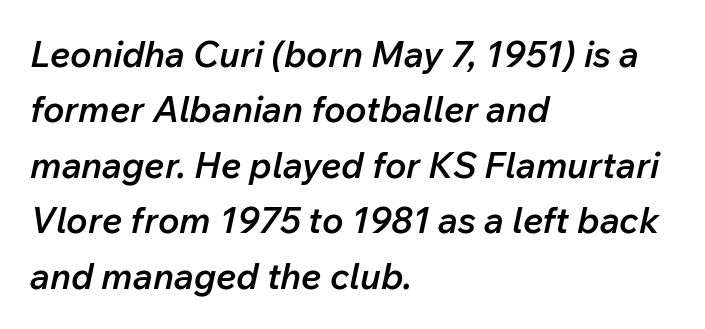
Q: Is the text bold? A: Semi-bold.
Q: Is the text italic (slanted)? A: Yes, it leans right by about 12 degrees.
Q: Is the text underlined? A: No.
Q: How is the paragraph aligned? A: Left-aligned.
Q: Is the spacing between letters normal or unusually wide? A: Normal.
Q: Is the spacing between lines tight, normal or loose? A: Normal.
Q: Width (condensed, normal, or wide)? A: Normal.
Q: Stroke contrast? A: Low.
Q: x-height? A: Medium.
Q: Monospaced? A: No.
